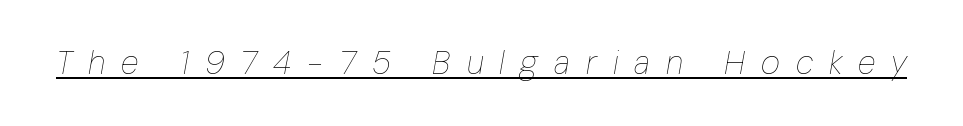
Q: Is the text bold? A: No.
Q: Is the text italic (slanted)? A: Yes, it leans right by about 10 degrees.
Q: Is the text underlined? A: Yes.
Q: Is the spacing between letters normal or unusually wide? A: Unusually wide.
Q: Width (condensed, normal, or wide)? A: Condensed.
Q: Stroke contrast? A: Low.
Q: x-height? A: Medium.
Q: Monospaced? A: No.
